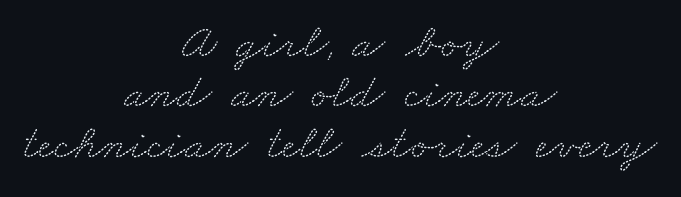
Q: Is the typeface a serif or a sans-serif typeface? A: Serif.
Q: Is the text underlined? A: No.
Q: How is the paragraph aligned? A: Centered.
Q: Is the spacing between letters normal or unusually wide? A: Normal.
Q: Is the spacing between lines tight, normal or loose? A: Tight.
Q: Width (condensed, normal, or wide)? A: Wide.
Q: Stroke contrast? A: Medium.
Q: x-height? A: Small.
Q: Monospaced? A: No.
